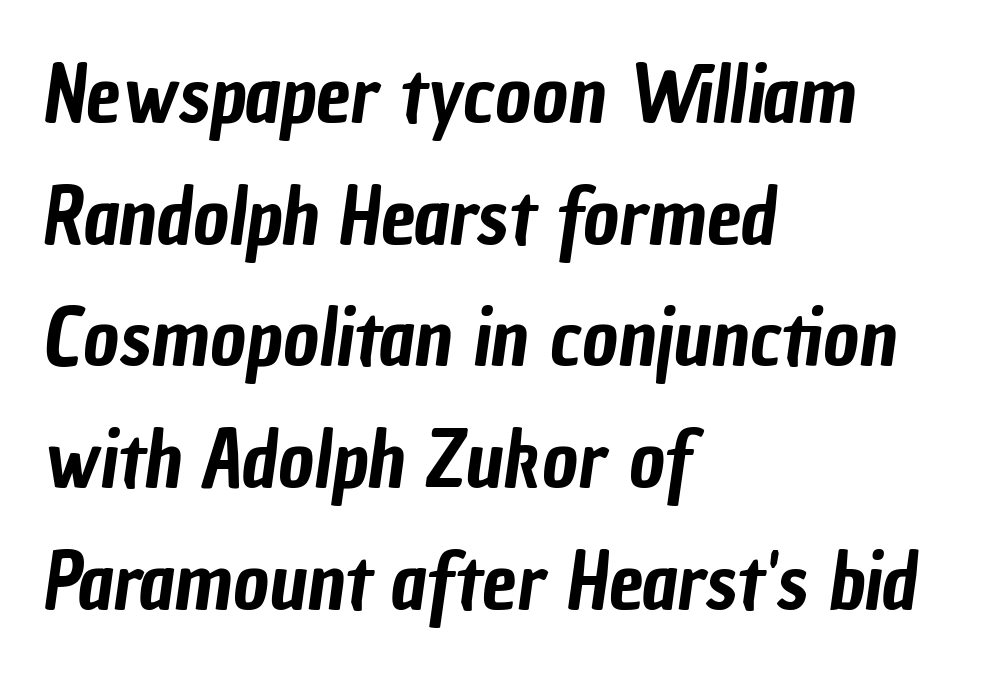
Q: Is the typeface a serif or a sans-serif typeface? A: Sans-serif.
Q: Is the text underlined? A: No.
Q: How is the paragraph aligned? A: Left-aligned.
Q: Is the spacing between letters normal or unusually wide? A: Normal.
Q: Is the spacing between lines tight, normal or loose? A: Normal.
Q: Width (condensed, normal, or wide)? A: Condensed.
Q: Stroke contrast? A: Low.
Q: x-height? A: Medium.
Q: Monospaced? A: No.
